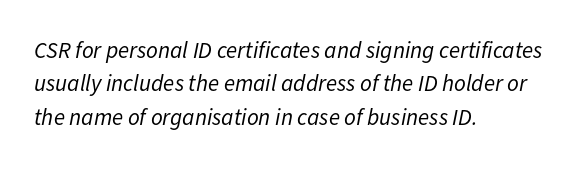
Notice how descenders clear the ascenders below comfortably — that's standard leading. The ragged edge is on the right, which tells us the setting is flush left. Quick note: italic. Each word holds together tightly as a unit, with standard inter-letter gaps. Underlining? Definitely not there. Stem width sits at or under what a default text font uses.
